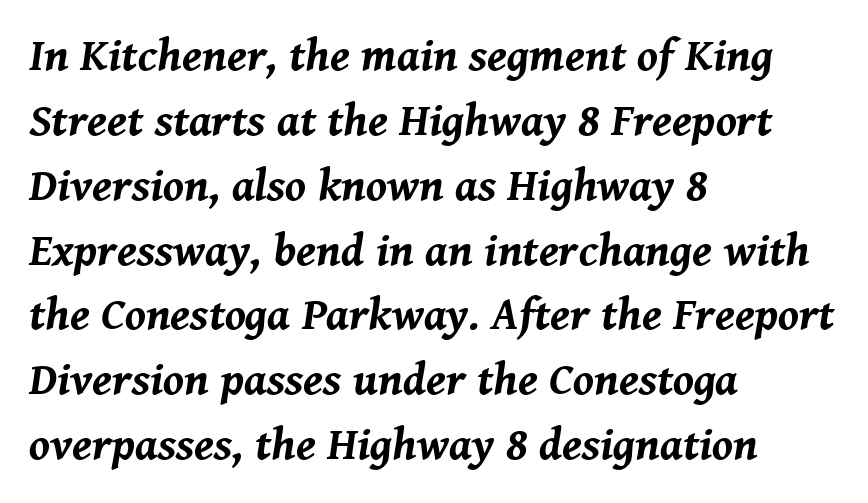
Q: Is the text bold? A: Yes.
Q: Is the text italic (slanted)? A: Yes, it leans right by about 8 degrees.
Q: Is the text underlined? A: No.
Q: How is the paragraph aligned? A: Left-aligned.
Q: Is the spacing between letters normal or unusually wide? A: Normal.
Q: Is the spacing between lines tight, normal or loose? A: Normal.
Q: Width (condensed, normal, or wide)? A: Normal.
Q: Stroke contrast? A: Medium.
Q: x-height? A: Medium.
Q: Monospaced? A: No.
